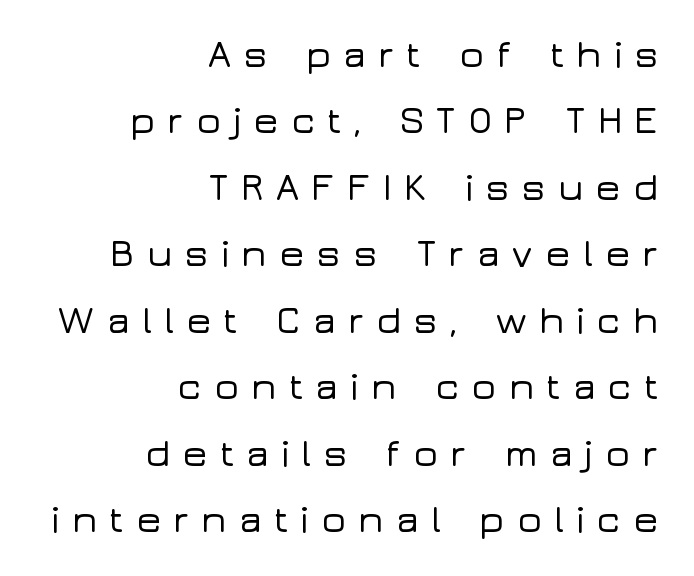
Do the characters align in a grid? No, the font is proportional. The text block is weighted toward the right margin, trailing off unevenly leftward. Lines of text with bare space underneath. How are the letters spaced? Widely, with obvious added tracking.
